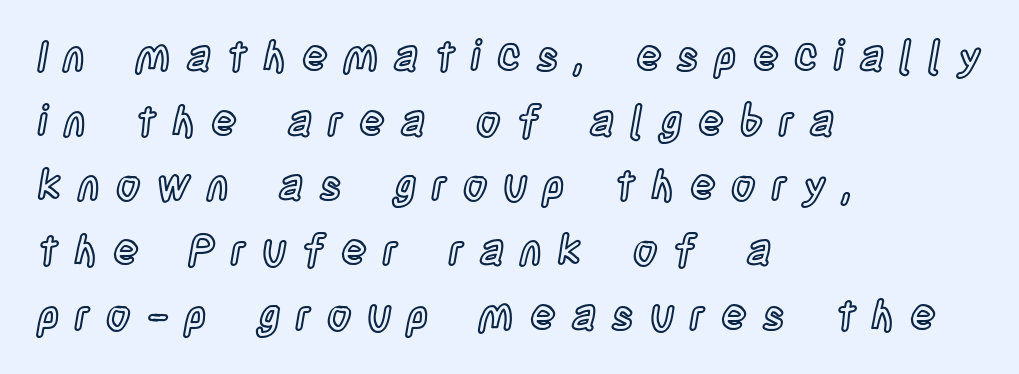
Q: Is the text italic (slanted)? A: Yes.
Q: Is the text underlined? A: No.
Q: How is the paragraph aligned? A: Left-aligned.
Q: Is the spacing between letters normal or unusually wide? A: Unusually wide.
Q: Is the spacing between lines tight, normal or loose? A: Normal.
Q: Width (condensed, normal, or wide)? A: Condensed.
Q: x-height? A: Large.
Q: Monospaced? A: No.
